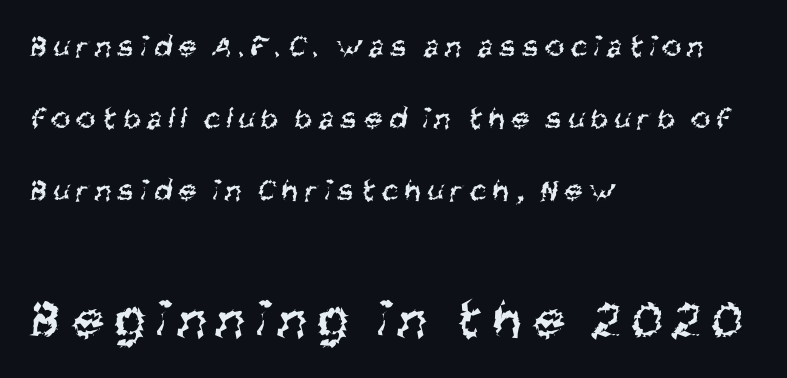
These lines are set flush left with a ragged right edge. The typeface has the unassuming heft of standard copy or less. Tracking here is generous; glyphs stand well apart from one another. Students, observe: this is what heavily led, spacious text looks like. Serif or sans? Sans — the stroke terminals are bare. You get the small type first, then a jump to larger type.
